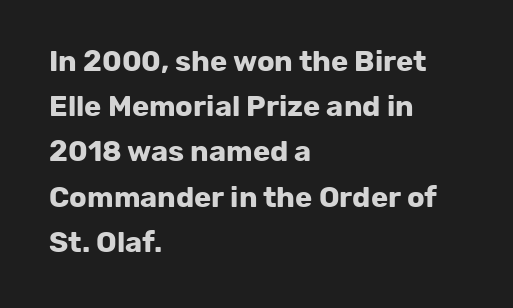
Q: Is the text bold? A: Yes.
Q: Is the text italic (slanted)? A: No, it is upright.
Q: Is the typeface a serif or a sans-serif typeface? A: Sans-serif.
Q: Is the text underlined? A: No.
Q: How is the paragraph aligned? A: Left-aligned.
Q: Is the spacing between letters normal or unusually wide? A: Normal.
Q: Is the spacing between lines tight, normal or loose? A: Normal.
Q: Width (condensed, normal, or wide)? A: Normal.
Q: Stroke contrast? A: Low.
Q: x-height? A: Medium.
Q: Monospaced? A: No.
